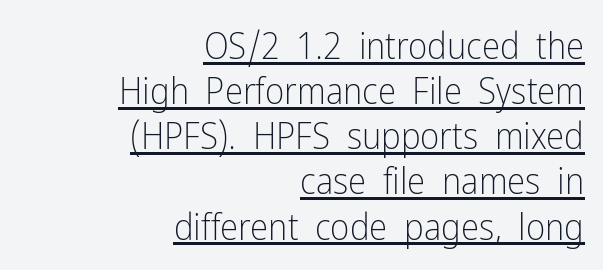
The image shows 37 px light, condensed sans-serif type, upright; set right-aligned, line spacing 1.22x, normal letter spacing, underlined; low stroke contrast and a medium x-height.
